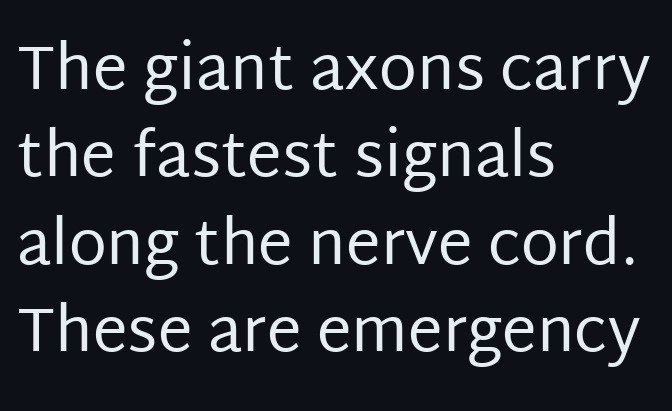
{"serif": "no", "italic": "no", "bold": "no", "weight": "regular", "width": "normal", "stroke_contrast": "low", "x_height": "large", "monospaced": "no", "underline": "no", "align": "left", "line_spacing": "normal", "line_spacing_ratio": 1.41, "letter_spacing": "normal", "letter_spacing_em": 0.0, "glyph_px": 62}
